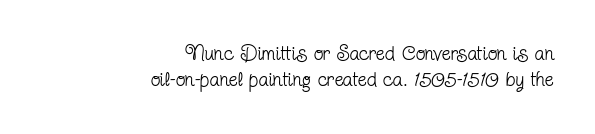
{"italic": "no", "bold": "no", "underline": "no", "align": "right", "line_spacing": "normal", "line_spacing_ratio": 1.29, "letter_spacing": "normal", "letter_spacing_em": 0.0, "glyph_px": 20}
